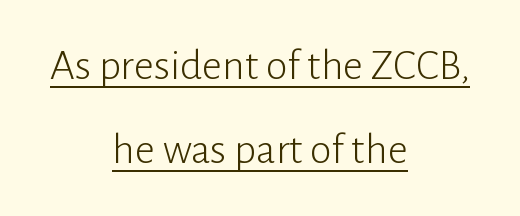
The image shows 44 px light sans-serif type, upright; set centered, loose line spacing (1.92x), normal letter spacing, underlined; low stroke contrast and a medium x-height.
